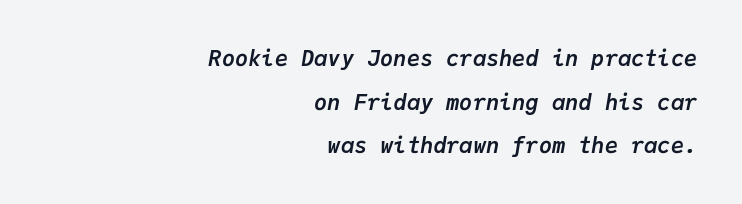
Leftover space on each line is placed entirely before the opening word. You can tell it's italic because the verticals aren't actually vertical. Horizontal bands of white between lines are thick stripes. A typesetter would call this zero additional tracking. This rendering features lettering with no underline. The rendering uses a bold face; every stroke is thick and dark.
